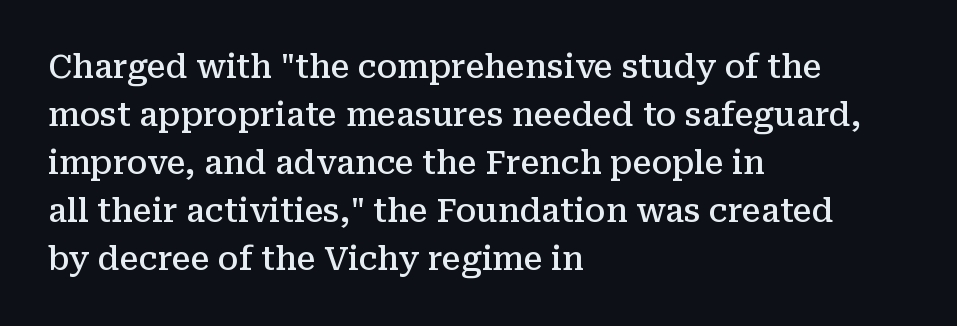
The image shows 32 px semibold serif type, upright; set left-aligned, normal line spacing (1.5x), normal letter spacing, not underlined; medium stroke contrast and a medium x-height.
